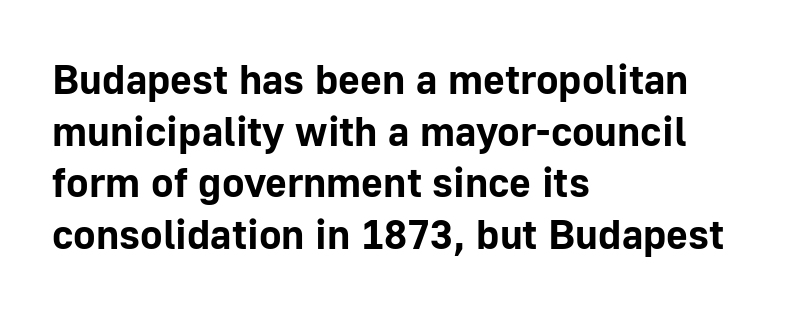
The image shows 42 px bold sans-serif type, upright; set left-aligned, line spacing 1.23x, normal letter spacing, not underlined; low stroke contrast and a medium x-height.
